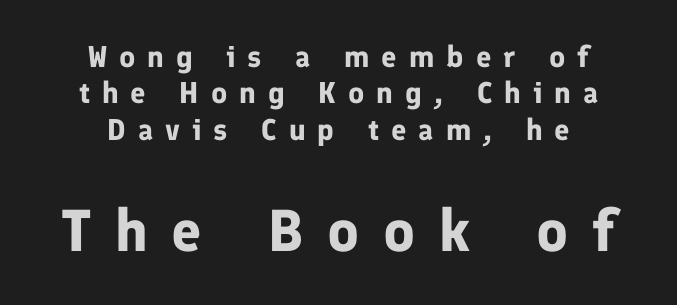
The more generous point size was reserved for the lower chunk. The letters carry no serifs — their stems end cleanly without finishing strokes. The specimen omits any rule beneath the text block's lines. Looks like regular typesetting: each glyph gets only the width it needs.
